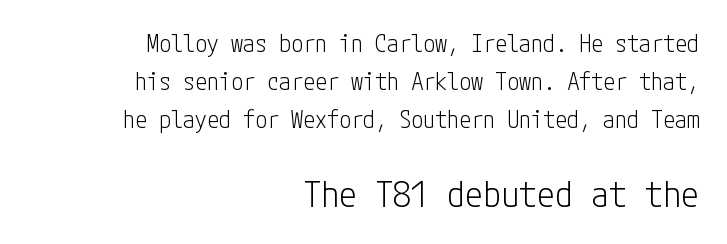
{"serif": "no", "italic": "no", "bold": "no", "weight": "light", "width": "condensed", "stroke_contrast": "low", "x_height": "medium", "underline": "no", "align": "right", "line_spacing": "normal", "line_spacing_ratio": 1.58, "letter_spacing": "normal", "letter_spacing_em": 0.0, "larger_block": "second", "size_ratio": 1.5, "glyph_px": 36}
